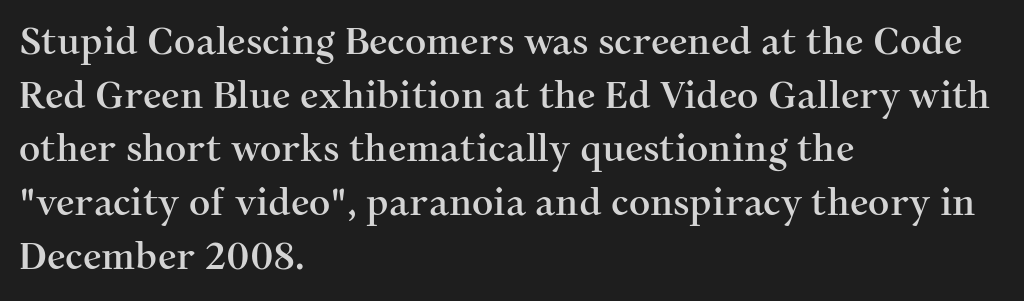
Looks like regular typesetting: each glyph gets only the width it needs. The rendering keeps characters at their native spacing. Horizontally, the lines are justified to the leading edge only. Descenders are the only things crossing below the line. Posture: upright roman.
